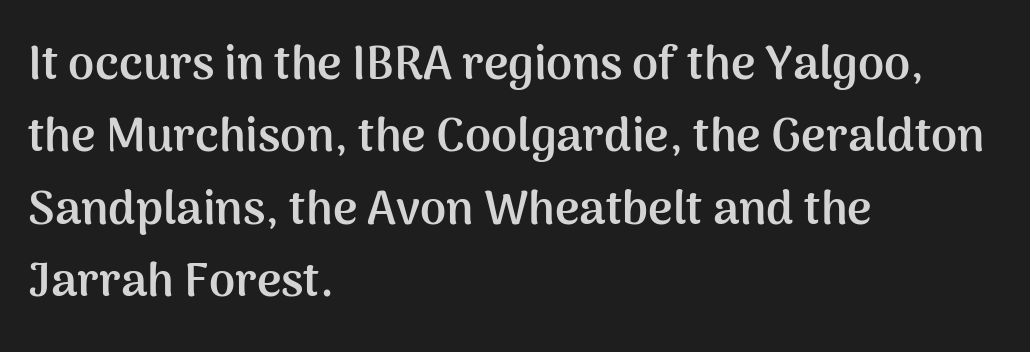
Q: Is the text bold? A: Yes.
Q: Is the text italic (slanted)? A: No, it is upright.
Q: Is the typeface a serif or a sans-serif typeface? A: Sans-serif.
Q: Is the text underlined? A: No.
Q: How is the paragraph aligned? A: Left-aligned.
Q: Is the spacing between letters normal or unusually wide? A: Normal.
Q: Is the spacing between lines tight, normal or loose? A: Normal.
Q: Width (condensed, normal, or wide)? A: Normal.
Q: Stroke contrast? A: Medium.
Q: x-height? A: Medium.
Q: Monospaced? A: No.
